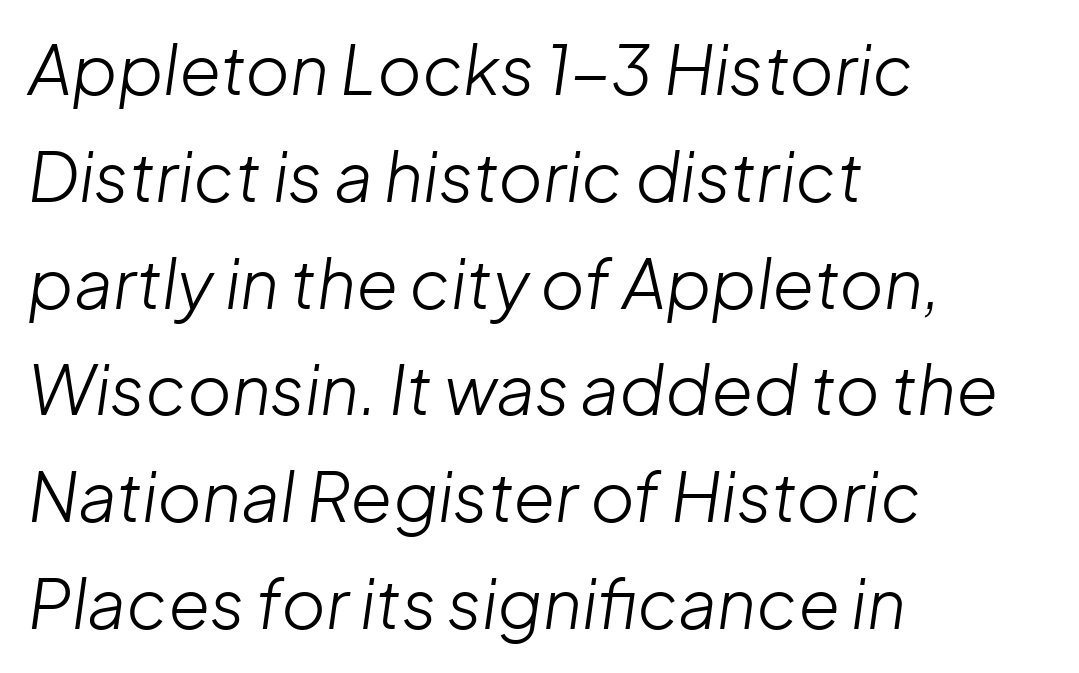
The image shows 68 px light type, italic (leaning right); set left-aligned, normal line spacing (1.57x), normal letter spacing, not underlined; low stroke contrast and a medium x-height.
